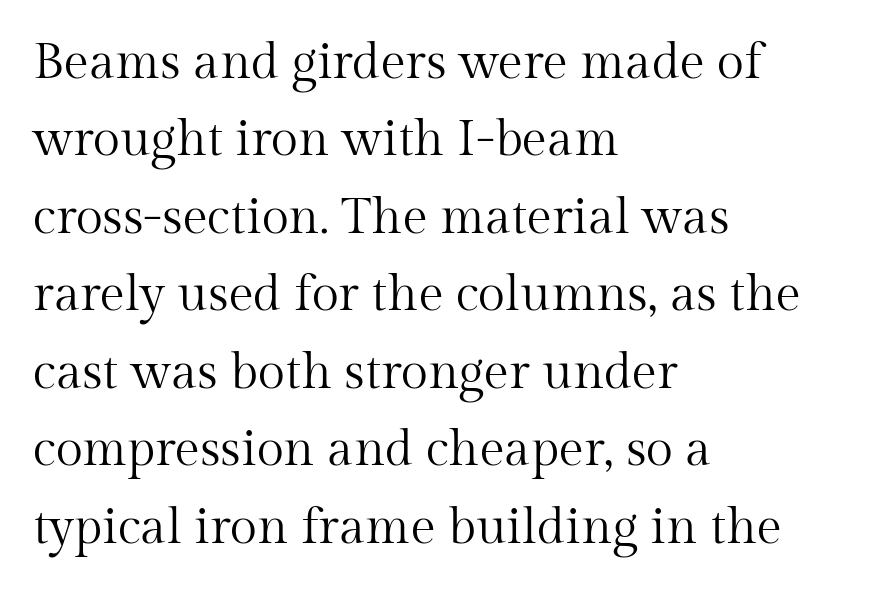
The image shows 50 px regular-weight serif type, upright; set left-aligned, normal line spacing (1.55x), normal letter spacing, not underlined; medium stroke contrast and a medium x-height.
